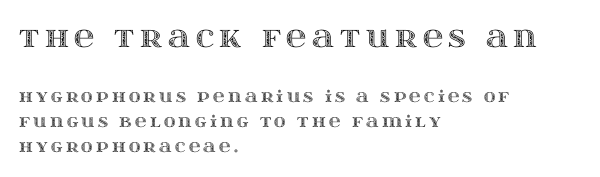
{"italic": "no", "width": "wide", "x_height": "large", "monospaced": "no", "underline": "no", "align": "left", "line_spacing": "normal", "line_spacing_ratio": 1.58, "letter_spacing": "wide", "letter_spacing_em": 0.2, "larger_block": "first", "size_ratio": 1.75, "glyph_px": 28}
